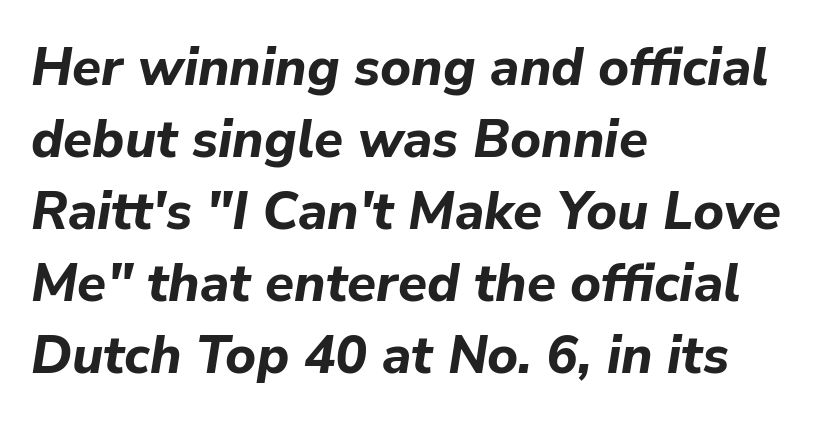
Q: Is the text bold? A: Yes.
Q: Is the text italic (slanted)? A: Yes, it leans right by about 9 degrees.
Q: Is the text underlined? A: No.
Q: How is the paragraph aligned? A: Left-aligned.
Q: Is the spacing between letters normal or unusually wide? A: Normal.
Q: Is the spacing between lines tight, normal or loose? A: Normal.
Q: Width (condensed, normal, or wide)? A: Normal.
Q: Stroke contrast? A: Low.
Q: x-height? A: Medium.
Q: Monospaced? A: No.
